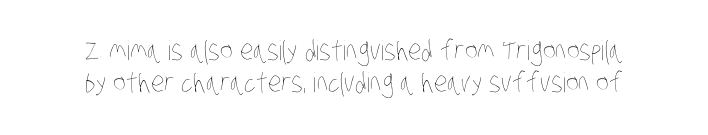
The letters sit at their default tracking, neither squeezed nor spread. Summary of weight: not heavy and not bold. The baseline area is clear. Short and long lines alike share a common midpoint.
